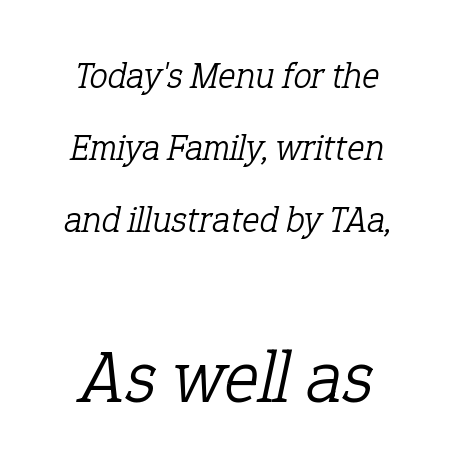
{"serif": "yes", "italic": "yes", "lean": "right", "slant_degrees": 12, "bold": "no", "weight": "light", "width": "normal", "stroke_contrast": "low", "x_height": "medium", "monospaced": "no", "underline": "no", "line_spacing": "loose", "line_spacing_ratio": 1.95, "letter_spacing": "normal", "letter_spacing_em": 0.0, "larger_block": "second", "size_ratio": 2.0, "glyph_px": 74}
